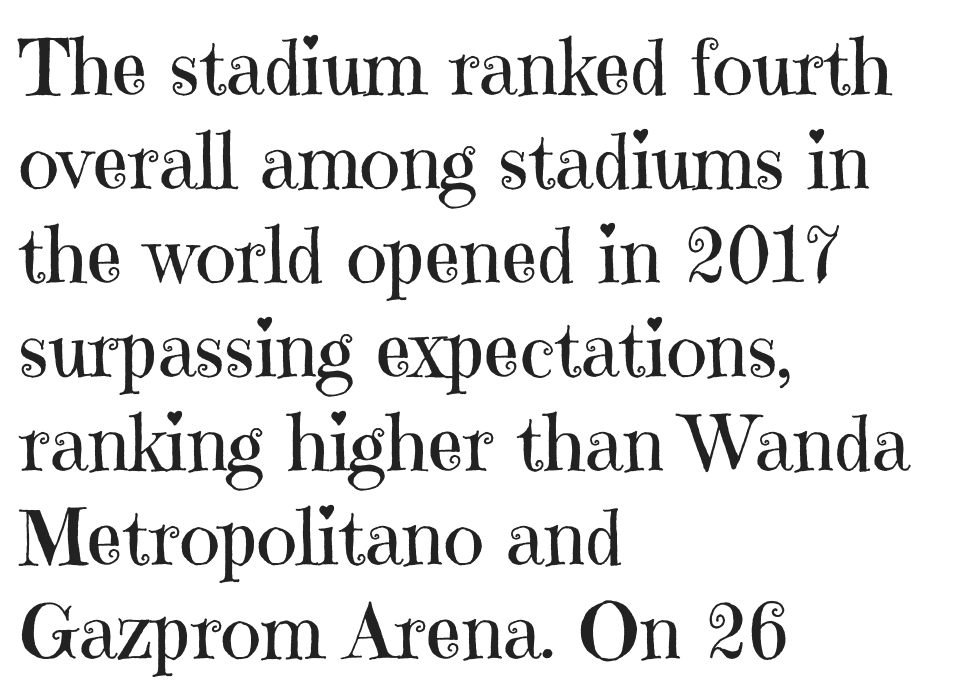
{"serif": "yes", "italic": "no", "bold": "no", "weight": "regular", "width": "normal", "stroke_contrast": "high", "x_height": "medium", "monospaced": "no", "underline": "no", "align": "left", "line_spacing_ratio": 1.22, "letter_spacing": "normal", "letter_spacing_em": 0.0, "glyph_px": 77}
